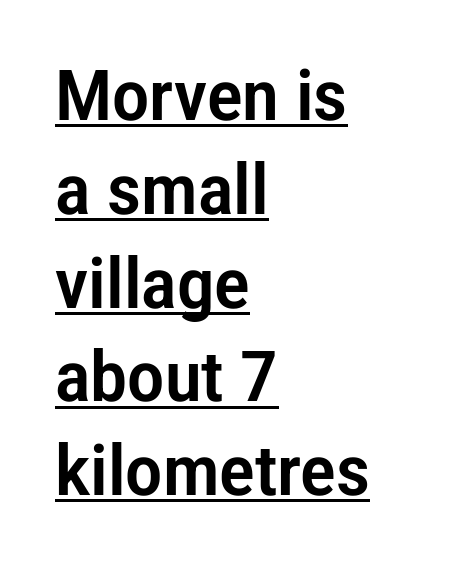
The image shows 70 px condensed sans-serif type, upright; set left-aligned, normal line spacing (1.34x), normal letter spacing, underlined; low stroke contrast and a medium x-height.
